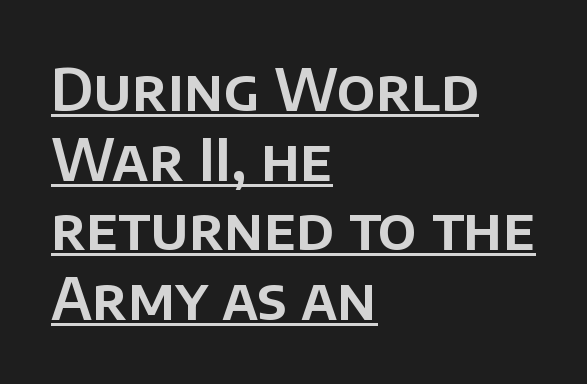
{"serif": "no", "italic": "no", "width": "normal", "stroke_contrast": "low", "x_height": "large", "monospaced": "no", "underline": "yes", "align": "left", "line_spacing_ratio": 1.2, "letter_spacing": "normal", "letter_spacing_em": 0.0, "glyph_px": 58}
